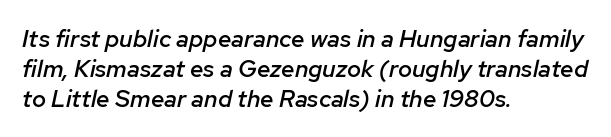
{"italic": "yes", "lean": "right", "slant_degrees": 12, "bold": "semi", "underline": "no", "align": "left", "line_spacing_ratio": 1.24, "letter_spacing": "normal", "letter_spacing_em": 0.0, "glyph_px": 24}
